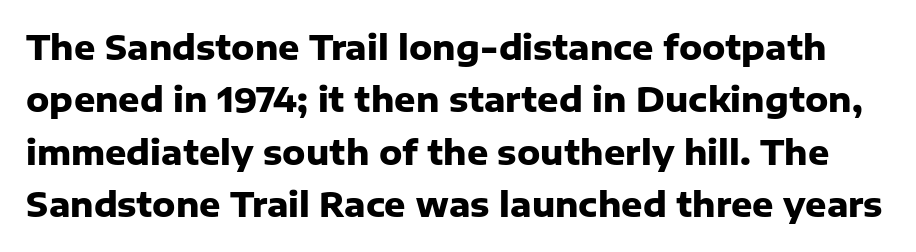
The rendering uses a moderate line-height, typical for paragraphs. Ordinary non-slanted type is in use. Looks like regular typesetting: each glyph gets only the width it needs. Underlining? Definitely not there. A sans-serif font was chosen for this passage.
